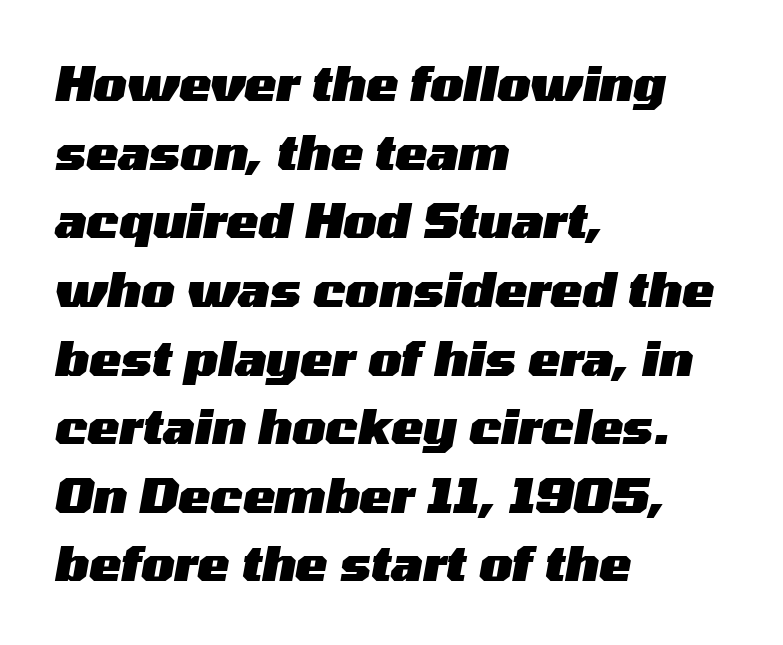
Q: Is the text bold? A: Yes.
Q: Is the text italic (slanted)? A: Yes, it leans right by about 10 degrees.
Q: Is the text underlined? A: No.
Q: How is the paragraph aligned? A: Left-aligned.
Q: Is the spacing between letters normal or unusually wide? A: Normal.
Q: Is the spacing between lines tight, normal or loose? A: Normal.
Q: Width (condensed, normal, or wide)? A: Wide.
Q: Stroke contrast? A: Medium.
Q: x-height? A: Medium.
Q: Monospaced? A: No.
